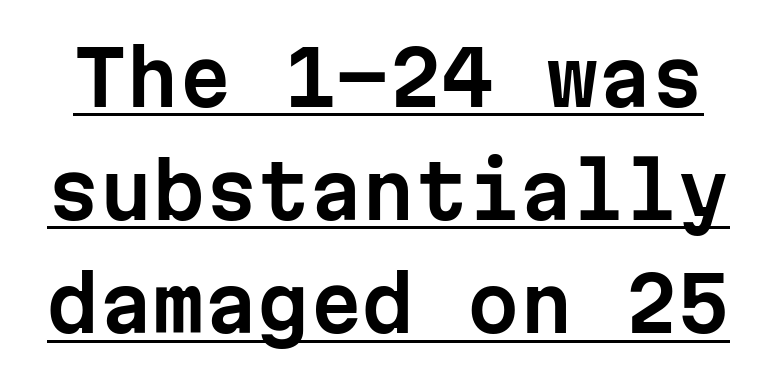
{"serif": "no", "italic": "no", "width": "normal", "stroke_contrast": "low", "x_height": "medium", "monospaced": "yes", "underline": "yes", "line_spacing": "normal", "line_spacing_ratio": 1.51, "letter_spacing": "normal", "letter_spacing_em": 0.0, "glyph_px": 75}
